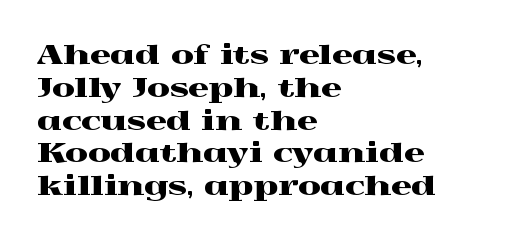
{"italic": "no", "underline": "no", "align": "left", "line_spacing": "normal", "line_spacing_ratio": 1.26, "letter_spacing": "normal", "letter_spacing_em": 0.0, "glyph_px": 26}
